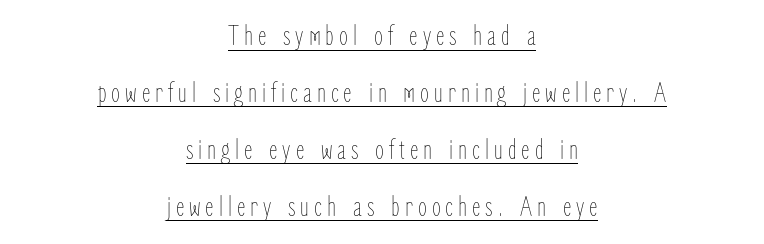
Q: Is the text bold? A: No.
Q: Is the text italic (slanted)? A: No, it is upright.
Q: Is the text underlined? A: Yes.
Q: How is the paragraph aligned? A: Centered.
Q: Is the spacing between lines tight, normal or loose? A: Loose.
Q: Width (condensed, normal, or wide)? A: Condensed.
Q: Stroke contrast? A: Low.
Q: x-height? A: Medium.
Q: Monospaced? A: No.
